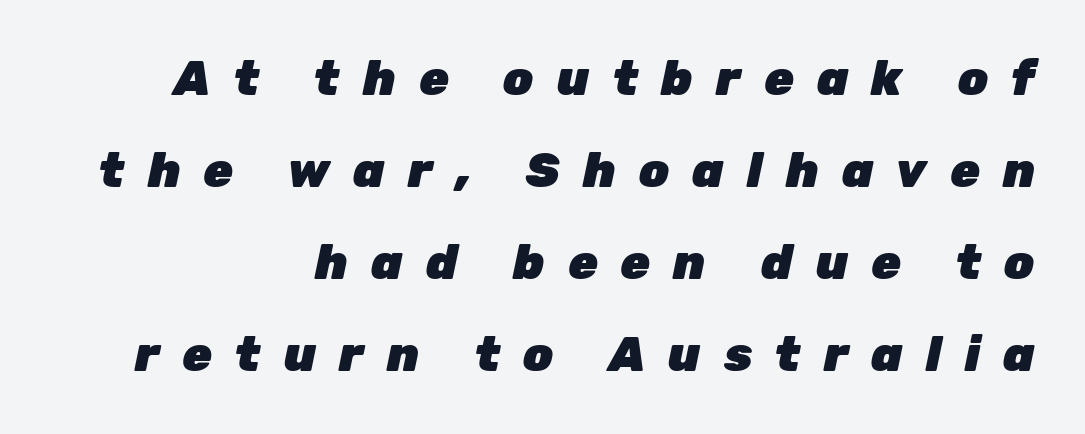
Q: Is the text bold? A: Yes.
Q: Is the text italic (slanted)? A: Yes, it leans right by about 12 degrees.
Q: Is the text underlined? A: No.
Q: How is the paragraph aligned? A: Right-aligned.
Q: Is the spacing between letters normal or unusually wide? A: Unusually wide.
Q: Is the spacing between lines tight, normal or loose? A: Loose.
Q: Width (condensed, normal, or wide)? A: Normal.
Q: Stroke contrast? A: Low.
Q: x-height? A: Medium.
Q: Monospaced? A: No.
